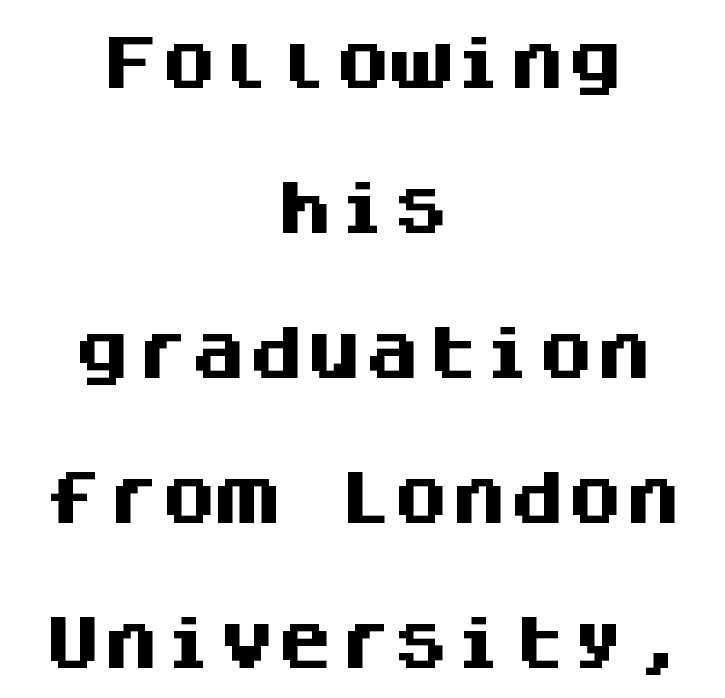
Q: Is the text bold? A: Yes.
Q: Is the text italic (slanted)? A: No, it is upright.
Q: Is the typeface a serif or a sans-serif typeface? A: Sans-serif.
Q: Is the text underlined? A: No.
Q: How is the paragraph aligned? A: Centered.
Q: Is the spacing between letters normal or unusually wide? A: Normal.
Q: Is the spacing between lines tight, normal or loose? A: Loose.
Q: Width (condensed, normal, or wide)? A: Normal.
Q: Stroke contrast? A: Medium.
Q: x-height? A: Large.
Q: Monospaced? A: Yes.
